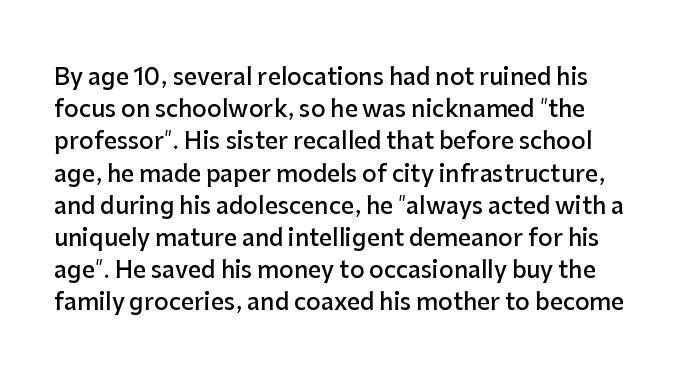
The image shows 23 px text type, upright; set normal line spacing (1.4x), normal letter spacing, not underlined.
